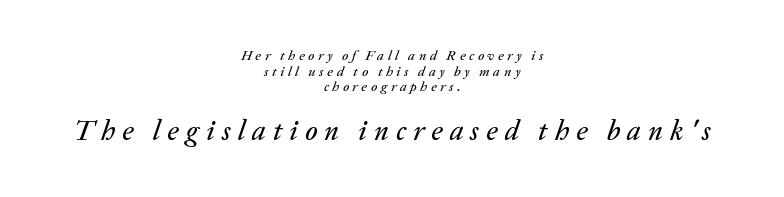
Tracking value appears strongly positive — letters spread wide. Think of a printed novel: that variable character pitch is what you see here. Reading top to bottom, the characters get bigger at the block break. The text block is weighted toward neither margin, spreading evenly from the middle. The passage shown stacks its lines with hardly any gap. Lines of text with bare space underneath.
